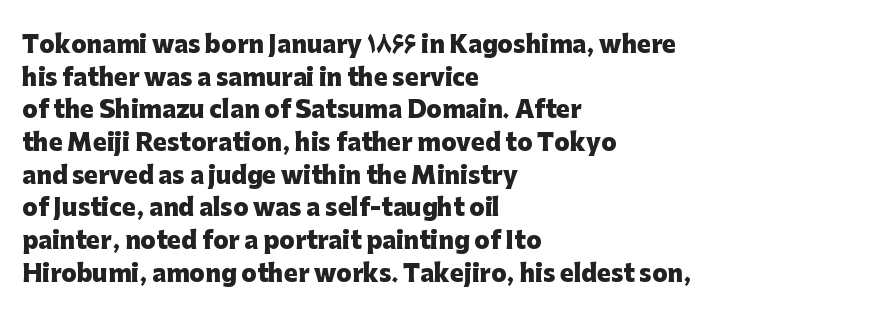
Q: Is the text bold? A: Yes.
Q: Is the text italic (slanted)? A: No, it is upright.
Q: Is the text underlined? A: No.
Q: How is the paragraph aligned? A: Left-aligned.
Q: Is the spacing between letters normal or unusually wide? A: Normal.
Q: Is the spacing between lines tight, normal or loose? A: Normal.
